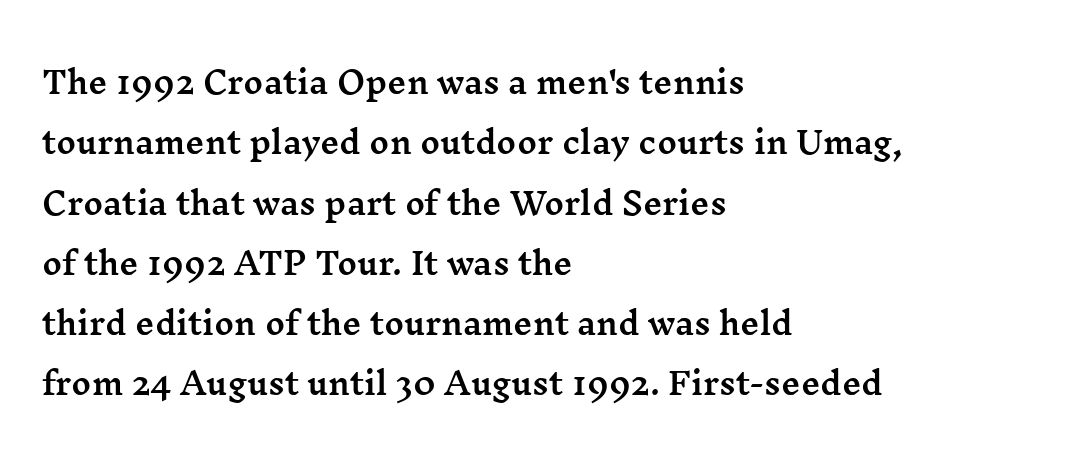
{"serif": "yes", "italic": "no", "width": "wide", "stroke_contrast": "medium", "x_height": "medium", "monospaced": "no", "underline": "no", "align": "left", "line_spacing": "loose", "line_spacing_ratio": 2.01, "letter_spacing": "normal", "letter_spacing_em": 0.0, "glyph_px": 30}
